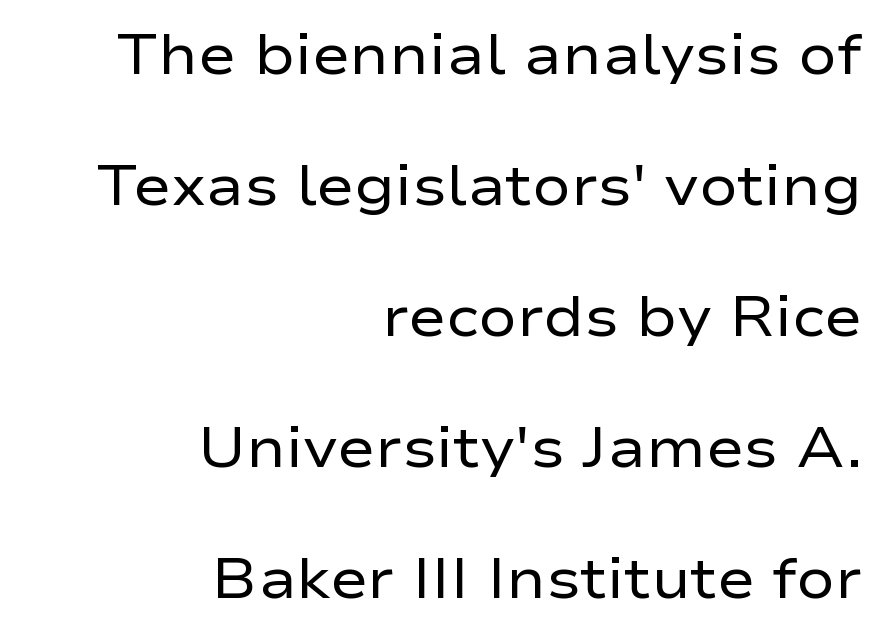
Q: Is the text bold? A: No.
Q: Is the text italic (slanted)? A: No, it is upright.
Q: Is the typeface a serif or a sans-serif typeface? A: Sans-serif.
Q: Is the text underlined? A: No.
Q: How is the paragraph aligned? A: Right-aligned.
Q: Is the spacing between letters normal or unusually wide? A: Normal.
Q: Is the spacing between lines tight, normal or loose? A: Loose.
Q: Width (condensed, normal, or wide)? A: Wide.
Q: Stroke contrast? A: Low.
Q: x-height? A: Medium.
Q: Monospaced? A: No.
